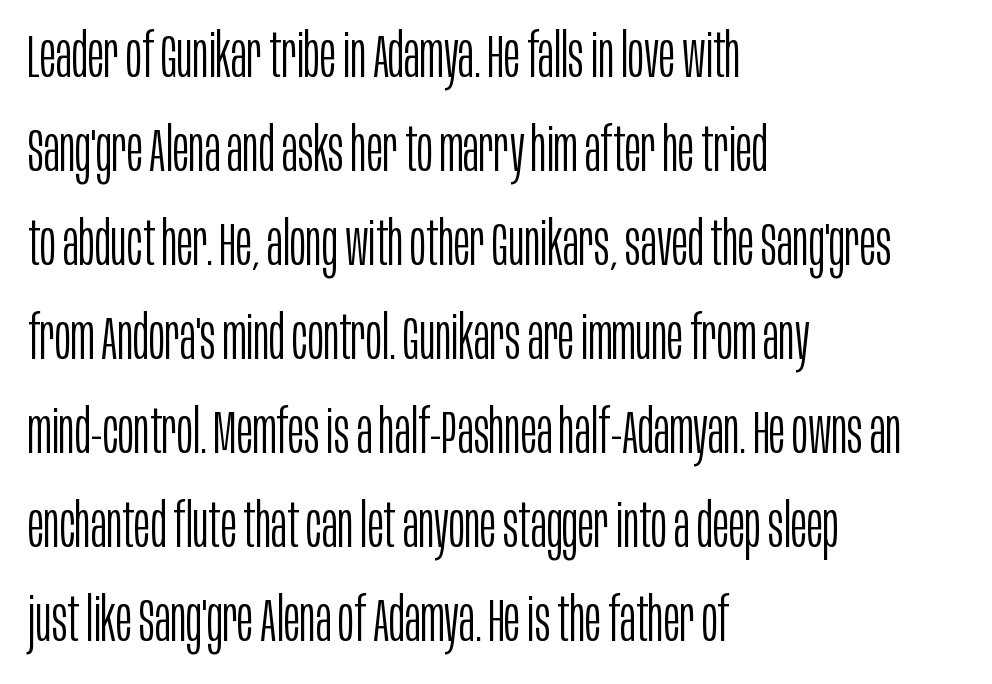
{"serif": "no", "italic": "no", "bold": "no", "weight": "light", "width": "condensed", "stroke_contrast": "low", "x_height": "large", "monospaced": "no", "underline": "no", "align": "left", "line_spacing": "normal", "line_spacing_ratio": 1.54, "letter_spacing": "normal", "letter_spacing_em": 0.0, "glyph_px": 61}
